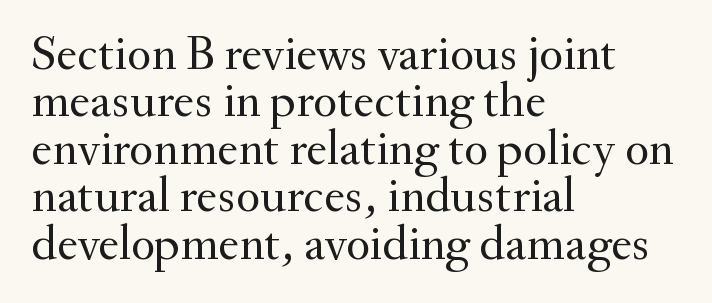
Q: Is the text bold? A: No.
Q: Is the text italic (slanted)? A: No, it is upright.
Q: Is the typeface a serif or a sans-serif typeface? A: Serif.
Q: Is the text underlined? A: No.
Q: How is the paragraph aligned? A: Left-aligned.
Q: Is the spacing between letters normal or unusually wide? A: Normal.
Q: Is the spacing between lines tight, normal or loose? A: Tight.
Q: Width (condensed, normal, or wide)? A: Normal.
Q: Stroke contrast? A: Medium.
Q: x-height? A: Small.
Q: Monospaced? A: No.
